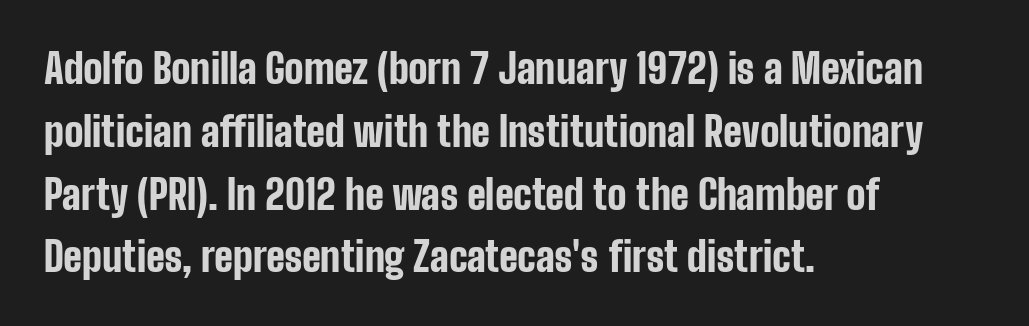
Q: Is the text bold? A: Yes.
Q: Is the text italic (slanted)? A: No, it is upright.
Q: Is the typeface a serif or a sans-serif typeface? A: Sans-serif.
Q: Is the text underlined? A: No.
Q: How is the paragraph aligned? A: Left-aligned.
Q: Is the spacing between letters normal or unusually wide? A: Normal.
Q: Is the spacing between lines tight, normal or loose? A: Normal.
Q: Width (condensed, normal, or wide)? A: Condensed.
Q: Stroke contrast? A: Low.
Q: x-height? A: Medium.
Q: Monospaced? A: No.
